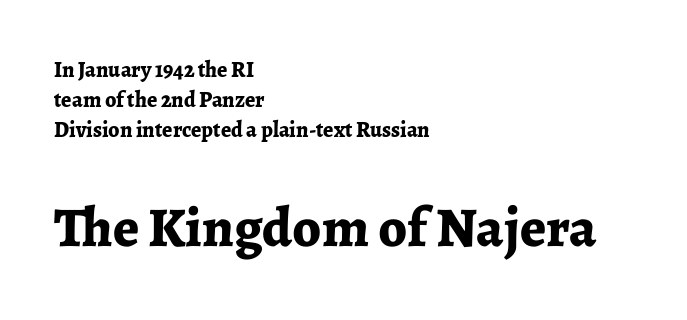
Honestly, the row spacing looks completely unremarkable. No italicization has been applied; the sample stays upright. The baseline area is clear. The face used here is proportionally spaced, like ordinary book or web type. The line texture is even and compact thanks to regular tracking.
